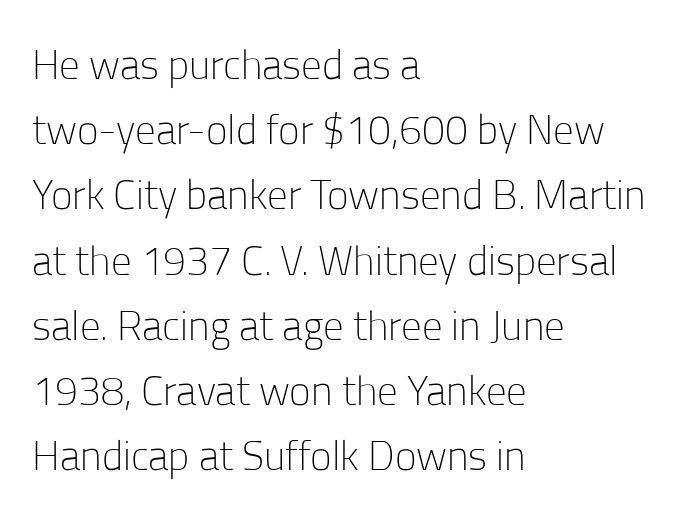
{"serif": "no", "italic": "no", "bold": "no", "weight": "light", "width": "normal", "stroke_contrast": "low", "x_height": "medium", "monospaced": "no", "underline": "no", "align": "left", "line_spacing": "normal", "line_spacing_ratio": 1.59, "letter_spacing": "normal", "letter_spacing_em": 0.0, "glyph_px": 41}
